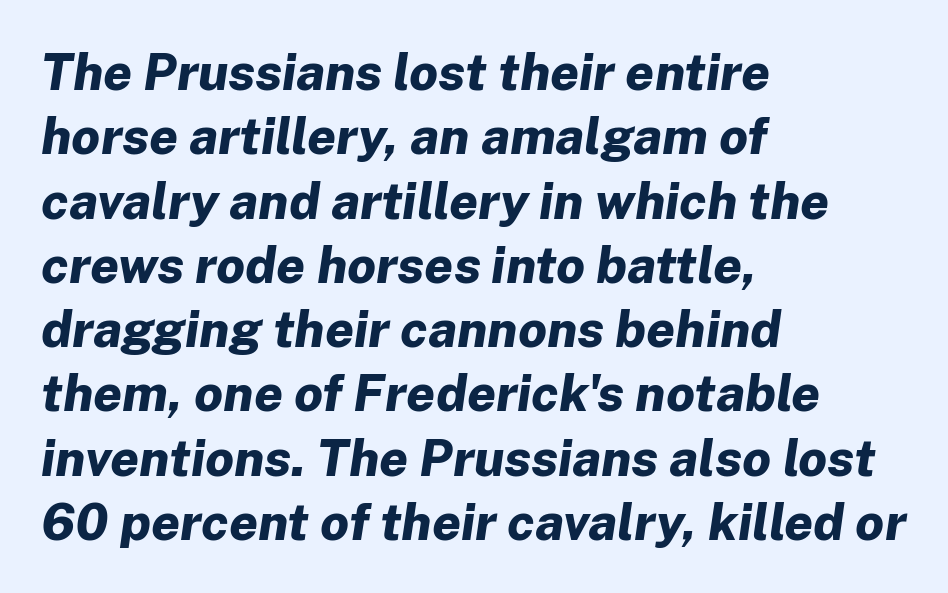
Yep, that's italic — everything's leaning. Reading down the column, the eye jumps a familiar distance to each next line. Every row of glyphs begins at an identical x-position on the left. In terms of letterspacing, this is plain default setting. Spacing verdict: proportional, widths tailored to each character. Rule under the text: the space is simply empty.
